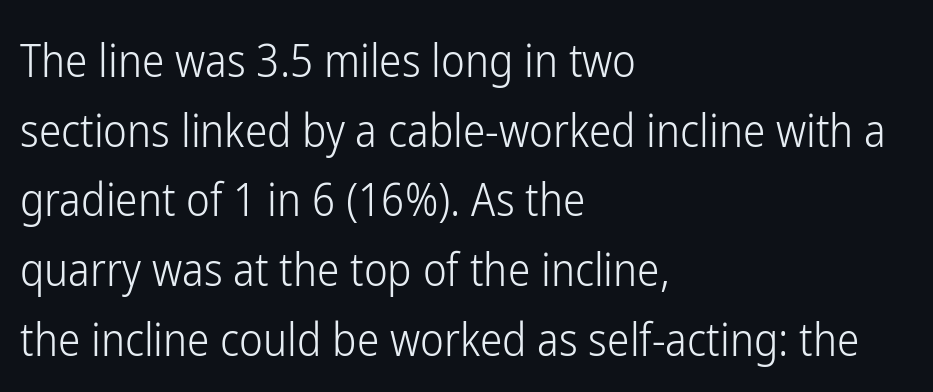
Regular leading. Is this a fixed-width face? No — the glyphs have proportional, varying widths. No heavy texture on the line: the type isn't bold. Words appear dense and cohesive because spacing is normal.
